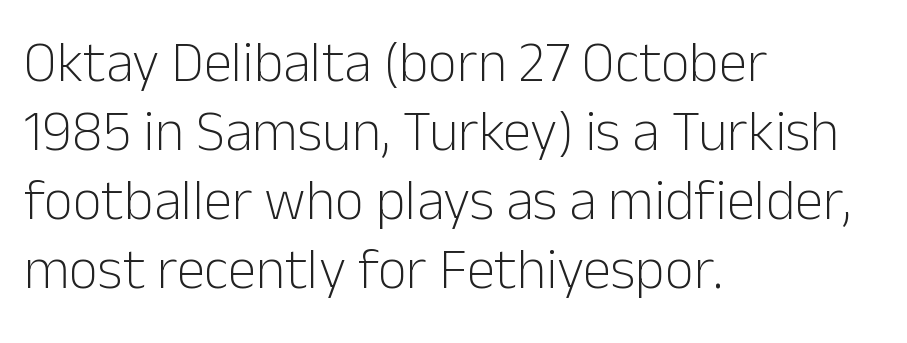
Reading down the block, your eye returns to a fixed left position each line. The type is set solid horizontally, with unmodified tracking. Nope, no serifs anywhere on these letters. Rule under the text: the space is simply empty. In terms of posture, this sample is upright.
